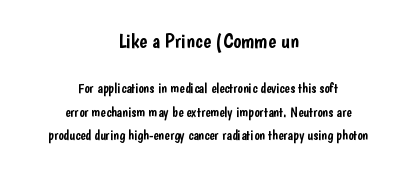
Q: Is the text italic (slanted)? A: No, it is upright.
Q: Is the text underlined? A: No.
Q: How is the paragraph aligned? A: Centered.
Q: Is the spacing between letters normal or unusually wide? A: Normal.
Q: Is the spacing between lines tight, normal or loose? A: Normal.
Q: Which block of text is set in a larger size, the first (top) or the second (bottom)? A: The first (top) one.
